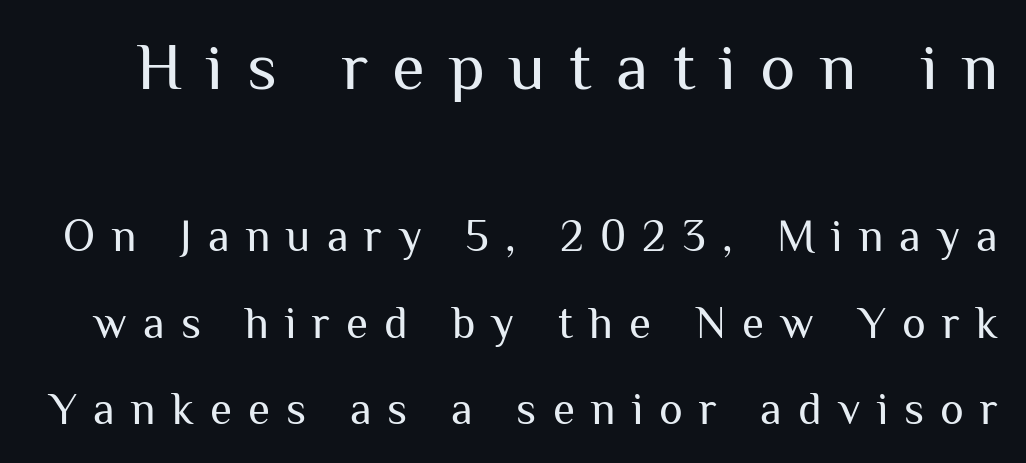
{"serif": "no", "italic": "no", "bold": "no", "weight": "regular", "width": "normal", "stroke_contrast": "medium", "x_height": "medium", "monospaced": "no", "underline": "no", "line_spacing": "loose", "line_spacing_ratio": 1.92, "letter_spacing": "wide", "letter_spacing_em": 0.36, "larger_block": "first", "size_ratio": 1.49, "glyph_px": 67}
